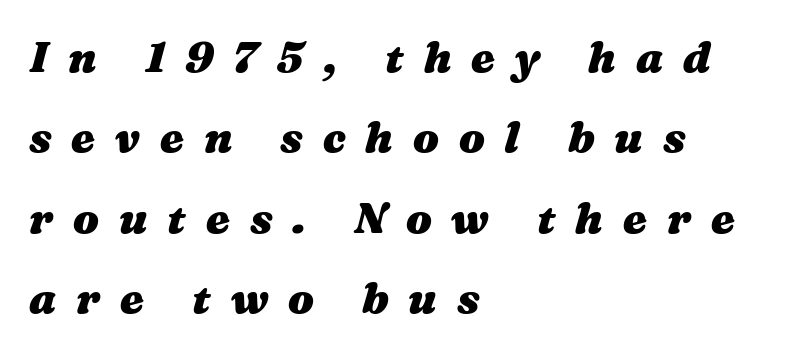
The image shows 43 px heavy, wide type, italic (leaning right); set left-aligned, line spacing 1.87x, unusually wide letter spacing (+0.46 em), not underlined; medium stroke contrast and a medium x-height.
